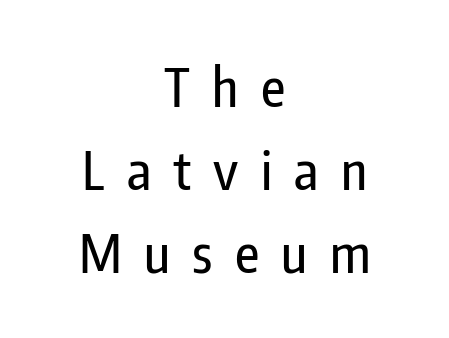
The image shows 53 px condensed sans-serif type, upright; set centered, normal line spacing (1.57x), unusually wide letter spacing (+0.42 em), not underlined; low stroke contrast and a medium x-height.
